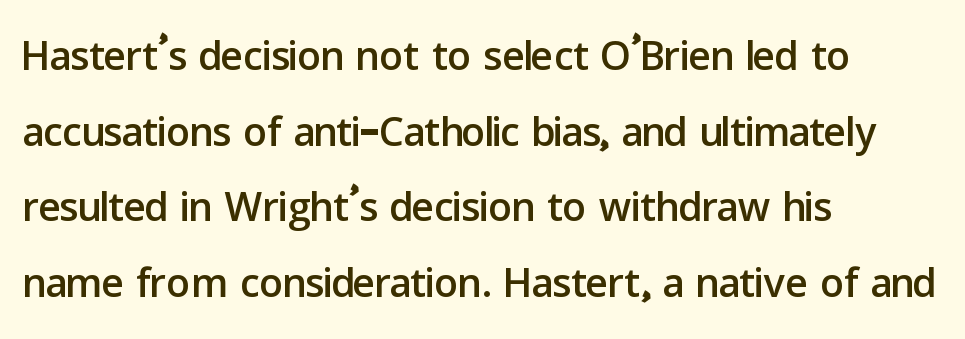
Q: Is the text italic (slanted)? A: No, it is upright.
Q: Is the typeface a serif or a sans-serif typeface? A: Sans-serif.
Q: Is the text underlined? A: No.
Q: How is the paragraph aligned? A: Left-aligned.
Q: Is the spacing between letters normal or unusually wide? A: Normal.
Q: Is the spacing between lines tight, normal or loose? A: Normal.
Q: Width (condensed, normal, or wide)? A: Normal.
Q: Stroke contrast? A: Low.
Q: x-height? A: Medium.
Q: Monospaced? A: No.
